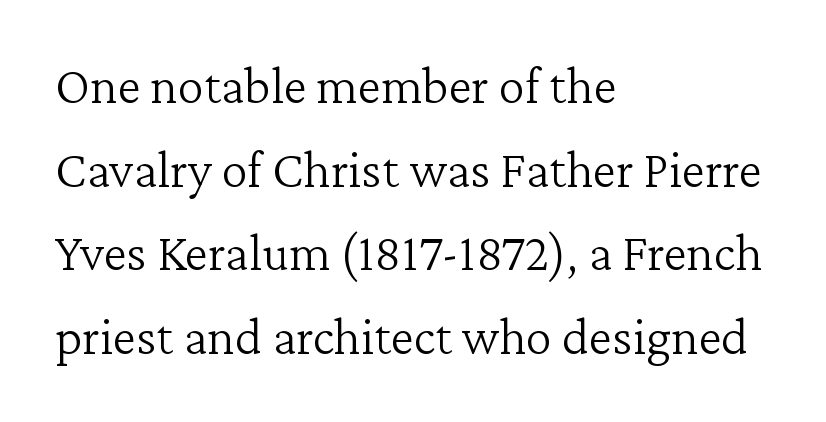
The image shows 53 px light serif type, upright; set left-aligned, normal line spacing (1.58x), normal letter spacing, not underlined; low stroke contrast and a medium x-height.
